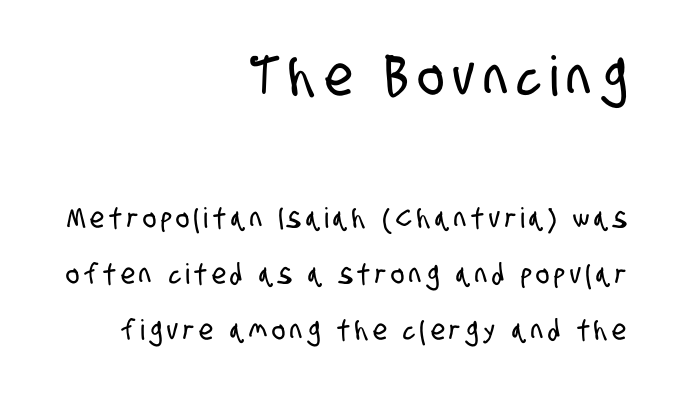
{"serif": "no", "width": "condensed", "stroke_contrast": "low", "x_height": "large", "monospaced": "no", "underline": "no", "align": "right", "line_spacing": "loose", "line_spacing_ratio": 2.0, "larger_block": "first", "size_ratio": 1.96, "glyph_px": 55}
